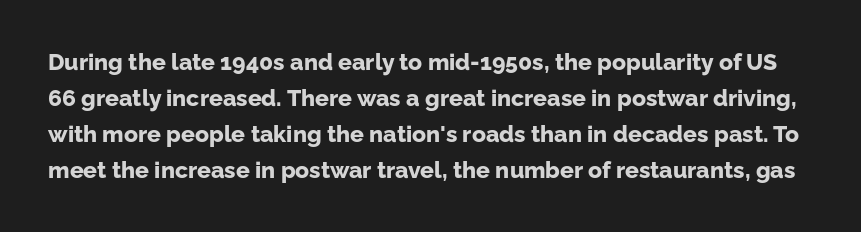
The foot of each line stays bare and open. Designer's note — italics off, roman on. Heavy-handed strokes throughout: this text is bold. Whoever set this chose a conventional vertical rhythm. How are the letters spaced? Ordinarily, with no added tracking.
